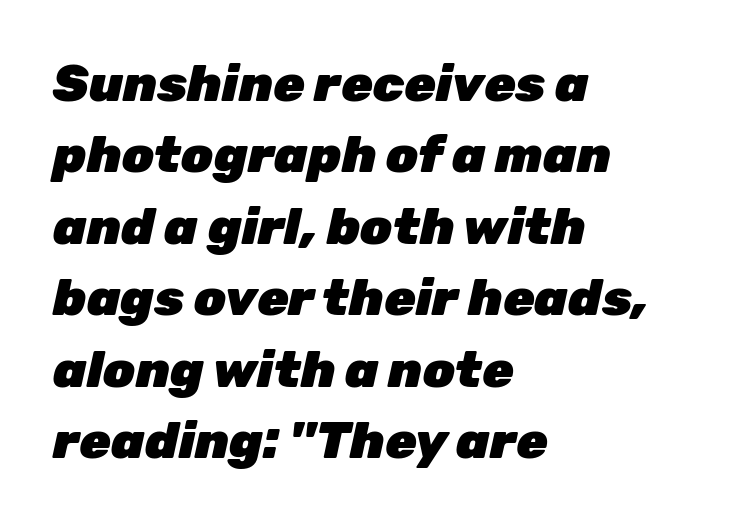
The rendering applies a slant to the glyphs. Vertical spacing — default. Do the characters align in a grid? No, the font is proportional. This sample uses plain, unmodified letter spacing.
